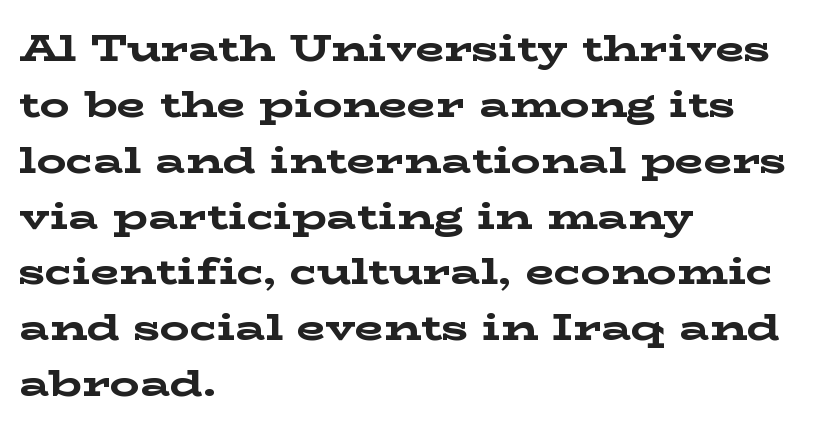
{"serif": "yes", "italic": "no", "bold": "yes", "weight": "bold", "width": "wide", "stroke_contrast": "low", "x_height": "medium", "monospaced": "no", "underline": "no", "align": "left", "line_spacing": "normal", "line_spacing_ratio": 1.51, "letter_spacing": "normal", "letter_spacing_em": 0.0, "glyph_px": 37}
